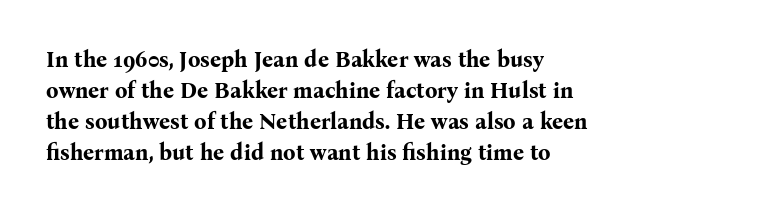
{"italic": "no", "bold": "yes", "underline": "no", "align": "left", "line_spacing": "normal", "line_spacing_ratio": 1.41, "letter_spacing": "normal", "letter_spacing_em": 0.0, "glyph_px": 22}
